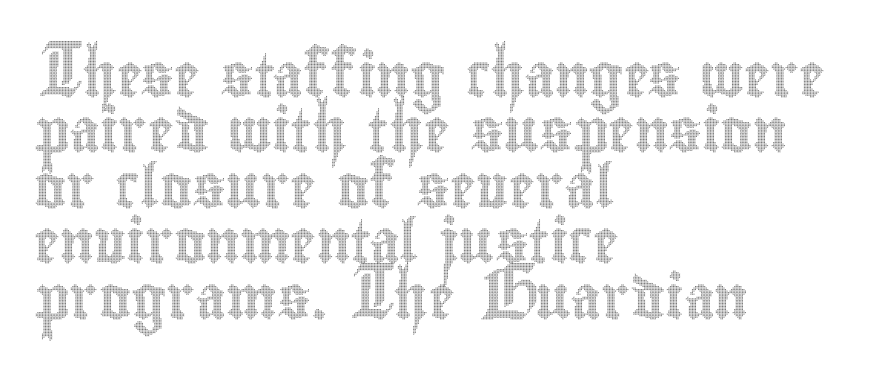
The image shows 43 px condensed type, upright; set left-aligned, normal line spacing (1.29x), normal letter spacing, not underlined; a small x-height.
